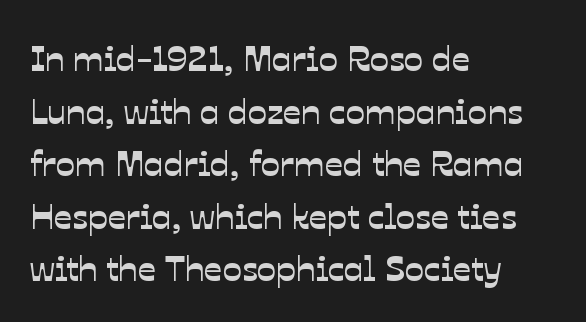
The image shows 36 px sans-serif type; set left-aligned, normal line spacing (1.46x), normal letter spacing, not underlined; low stroke contrast and a medium x-height.
